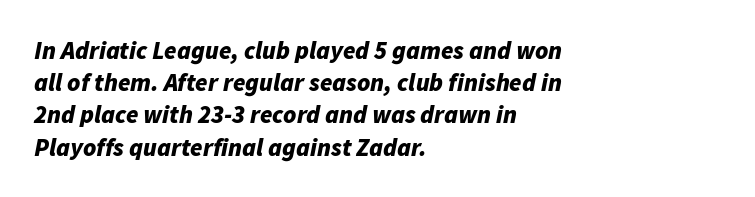
{"italic": "yes", "lean": "right", "slant_degrees": 11, "bold": "yes", "underline": "no", "align": "left", "line_spacing": "normal", "line_spacing_ratio": 1.29, "letter_spacing": "normal", "letter_spacing_em": 0.0, "glyph_px": 25}
